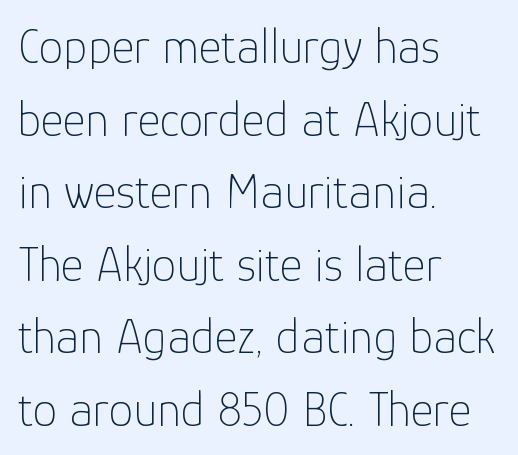
The specimen reads as upright at a glance. The zone under the glyphs is completely vacant. Each letter keeps its own natural width here, so spacing adapts to shape. Normally led — the rows are evenly, conventionally spaced.
